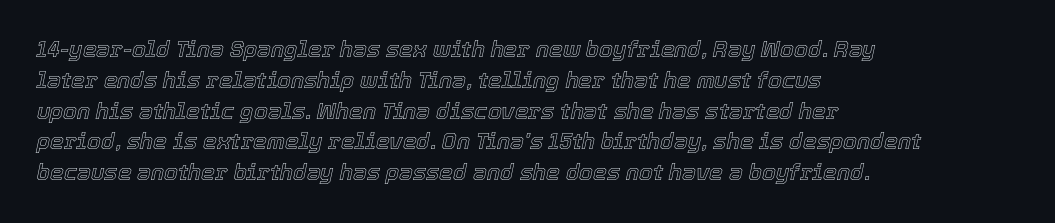
The space directly below the letters is spotless. The rendering uses a moderate line-height, typical for paragraphs. Notice how the stems are inclined rather than vertical — that's the hallmark of italics. Caption: multi-line text, flush left, ragged right. Students, note that the glyphs here touch the page at normal intervals.
